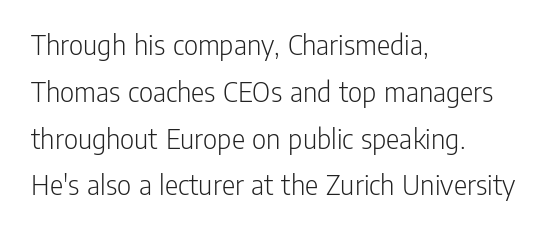
{"serif": "no", "italic": "no", "bold": "no", "weight": "light", "width": "condensed", "stroke_contrast": "low", "x_height": "medium", "monospaced": "no", "underline": "no", "align": "left", "line_spacing": "normal", "line_spacing_ratio": 1.51, "letter_spacing": "normal", "letter_spacing_em": 0.0, "glyph_px": 31}
